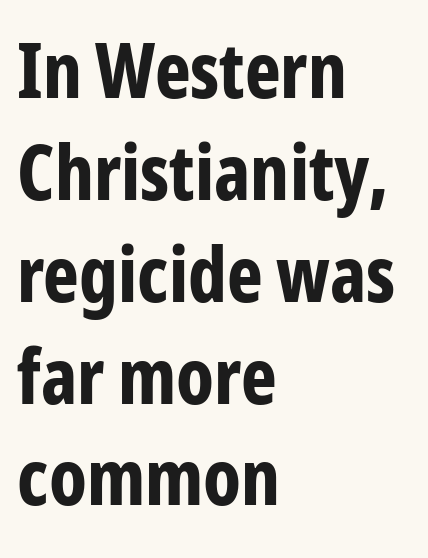
Normally led — the rows are evenly, conventionally spaced. Check under the words: just untouched page. As a designer I'd log this as weight 700, bold. The gaps between neighbouring characters are ordinary and unremarkable. Casual observation: everything's shoved over to the left.
